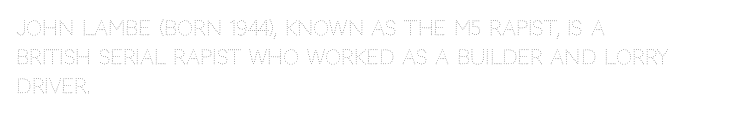
Vertical strokes here are truly vertical. The typesetting does not lean heavy: it is not bold. These lines keep a tight, regular rhythm from letter to letter. Anything drawn beneath the words? Only blank space. The designer left line spacing at the default. Caption: multi-line text, flush left, ragged right.
